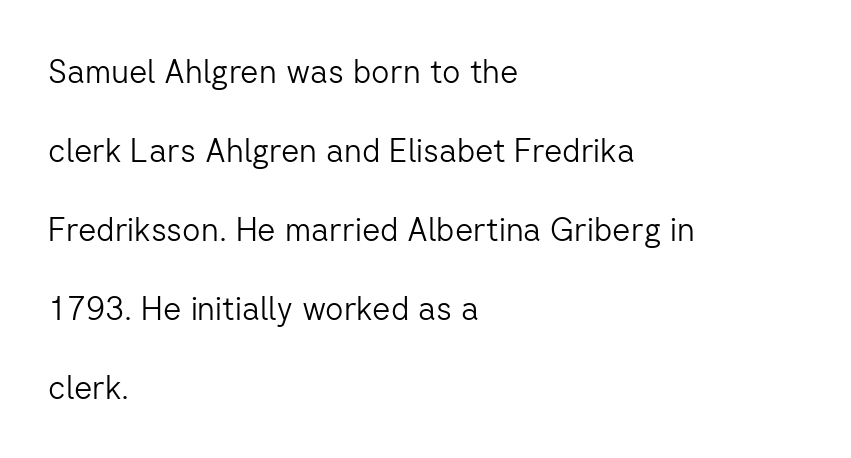
{"serif": "no", "italic": "no", "bold": "no", "weight": "light", "width": "normal", "stroke_contrast": "low", "x_height": "medium", "monospaced": "no", "underline": "no", "align": "left", "line_spacing": "loose", "line_spacing_ratio": 2.47, "letter_spacing": "normal", "letter_spacing_em": 0.0, "glyph_px": 32}
